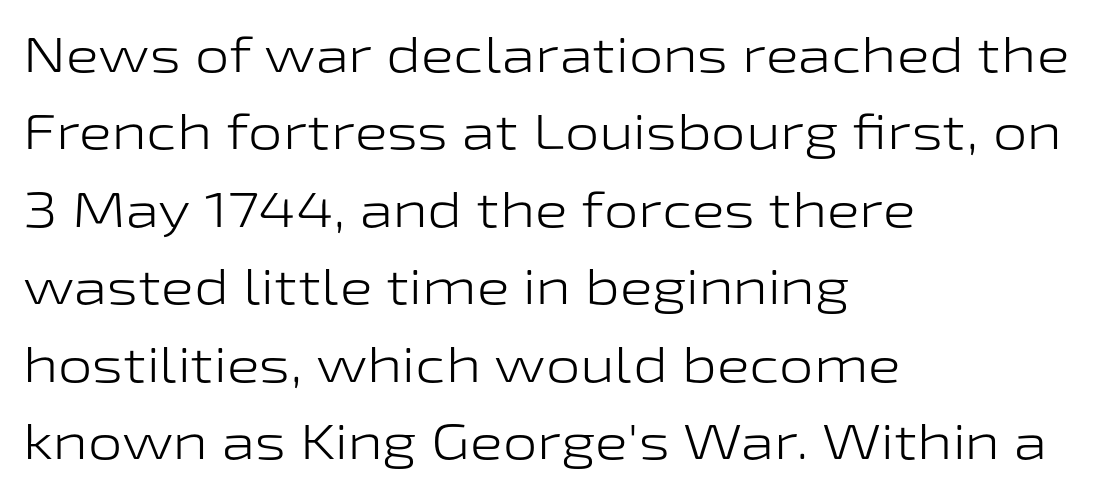
The image shows 49 px light, wide sans-serif type, upright; set left-aligned, normal line spacing (1.58x), normal letter spacing, not underlined; low stroke contrast and a medium x-height.
